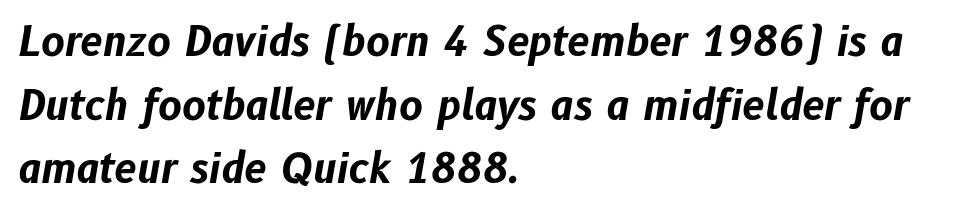
Glance below the letters and you will spot only blank space. Every row of glyphs begins at an identical x-position on the left. No extra tracking has been applied to these lines. Italic: yes, the glyphs are oblique. The lines sit at an ordinary, default distance from one another.
